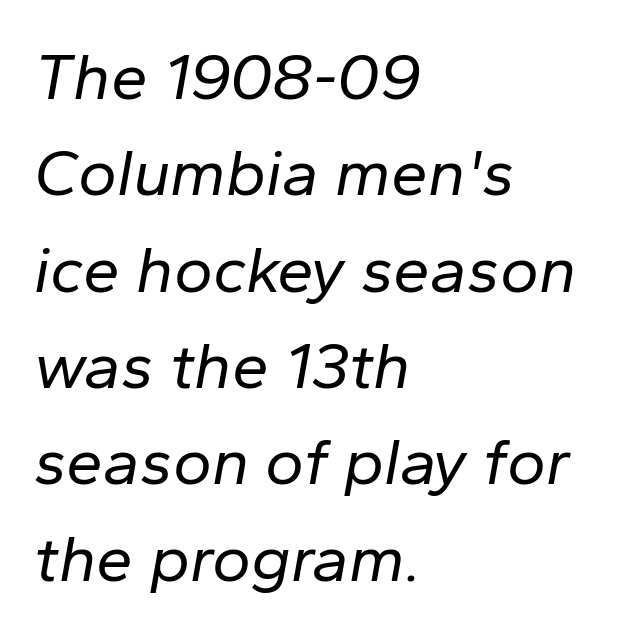
The specimen reads as italic at a glance. The rendering keeps characters at their native spacing. You could not count columns in this text — the font is proportionally spaced. A normal amount of white space separates one row of letters from the next.
